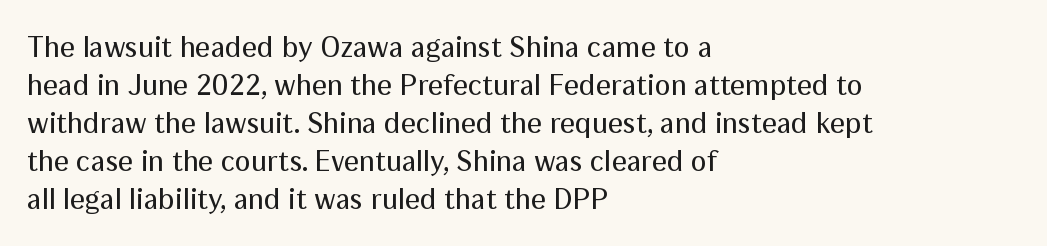
Students, note that the glyphs here touch the page at normal intervals. Font category for this specimen: sans-serif. Plain, unruled lines of type. A classic flush-left, rag-right setting is used for this passage. Summary of weight: not heavy and not bold. Think of a printed novel: that variable character pitch is what you see here.
